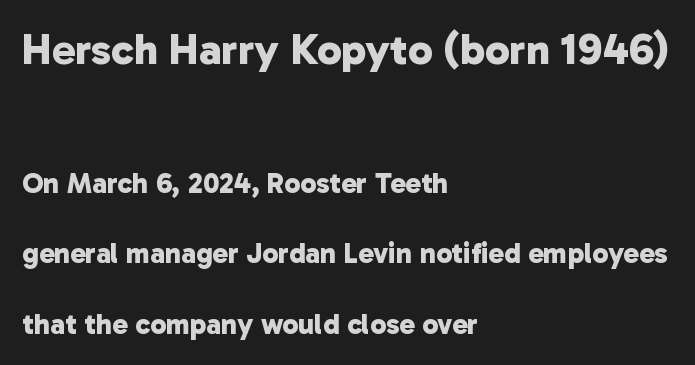
Q: Is the text bold? A: Yes.
Q: Is the typeface a serif or a sans-serif typeface? A: Sans-serif.
Q: Is the text underlined? A: No.
Q: How is the paragraph aligned? A: Left-aligned.
Q: Is the spacing between letters normal or unusually wide? A: Normal.
Q: Is the spacing between lines tight, normal or loose? A: Loose.
Q: Which block of text is set in a larger size, the first (top) or the second (bottom)? A: The first (top) one.
Q: Width (condensed, normal, or wide)? A: Normal.
Q: Stroke contrast? A: Low.
Q: x-height? A: Medium.
Q: Monospaced? A: No.
